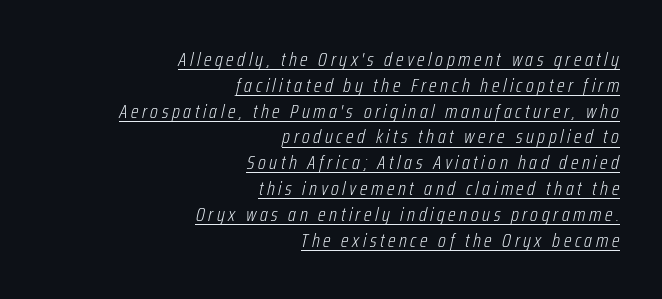
The image shows 20 px text type, italic (leaning right); set right-aligned, normal line spacing (1.29x), underlined.
